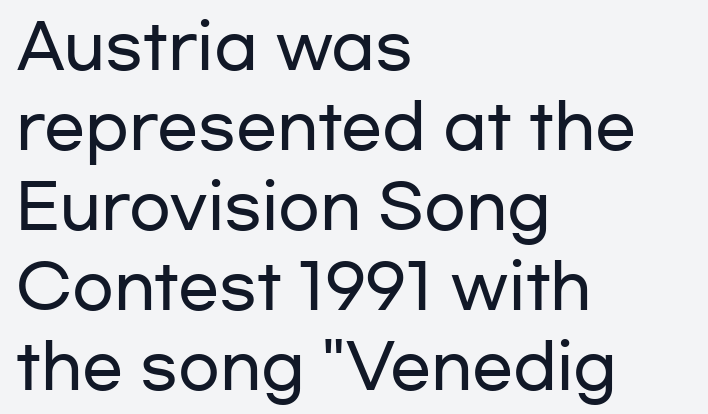
{"serif": "no", "italic": "no", "width": "wide", "stroke_contrast": "low", "x_height": "medium", "monospaced": "no", "underline": "no", "align": "left", "line_spacing": "normal", "line_spacing_ratio": 1.31, "letter_spacing": "normal", "letter_spacing_em": 0.0, "glyph_px": 61}
